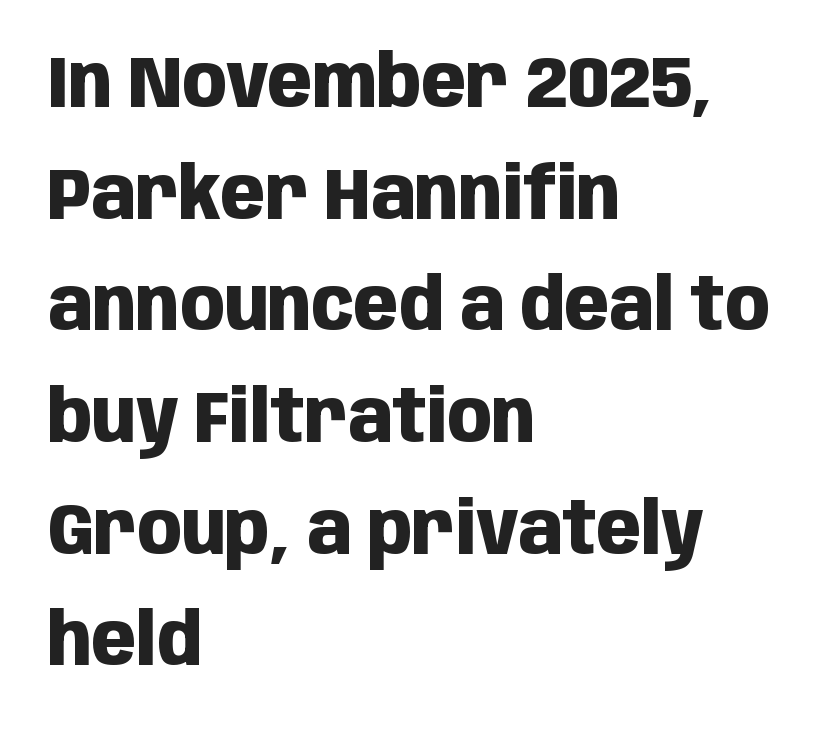
{"serif": "no", "italic": "no", "bold": "yes", "weight": "heavy", "width": "condensed", "stroke_contrast": "low", "x_height": "large", "monospaced": "no", "underline": "no", "align": "left", "line_spacing": "normal", "line_spacing_ratio": 1.53, "letter_spacing": "normal", "letter_spacing_em": 0.0, "glyph_px": 73}
